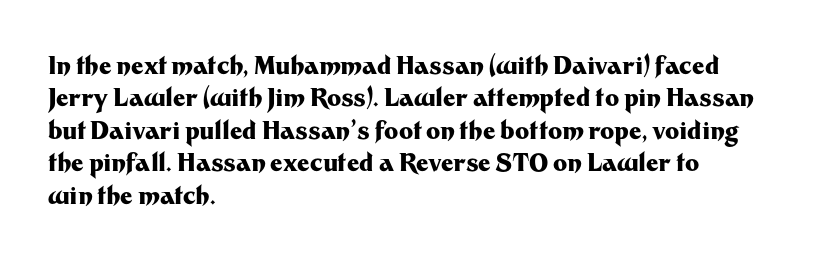
Q: Is the text bold? A: Yes.
Q: Is the text italic (slanted)? A: No, it is upright.
Q: Is the text underlined? A: No.
Q: How is the paragraph aligned? A: Left-aligned.
Q: Is the spacing between letters normal or unusually wide? A: Normal.
Q: Is the spacing between lines tight, normal or loose? A: Normal.
